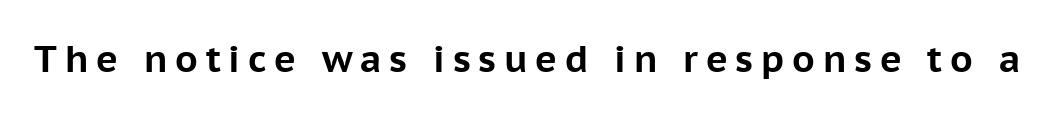
{"serif": "no", "italic": "no", "bold": "yes", "weight": "bold", "width": "normal", "stroke_contrast": "low", "x_height": "medium", "monospaced": "no", "underline": "no", "letter_spacing": "wide", "letter_spacing_em": 0.21, "glyph_px": 37}
